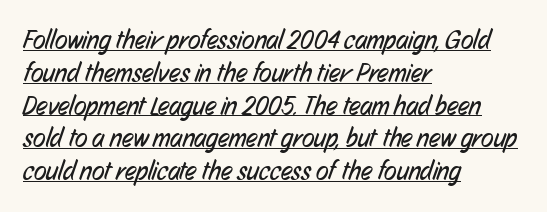
The image shows 26 px text type; set left-aligned, normal line spacing (1.26x), normal letter spacing, underlined.
